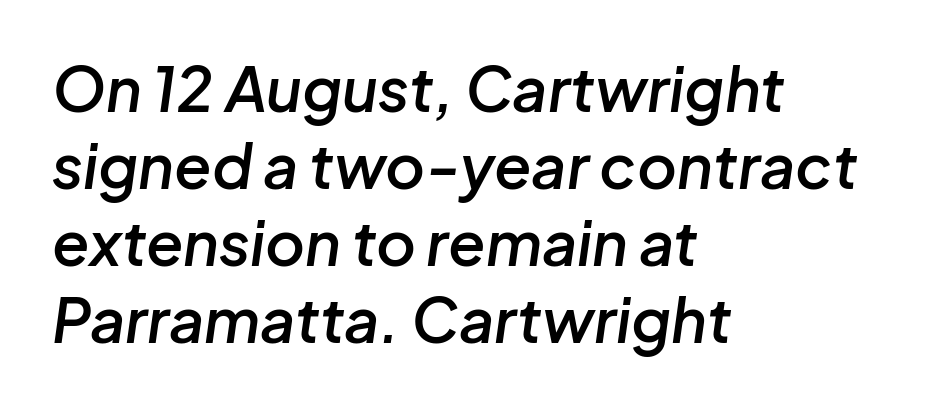
The image shows 61 px semibold type, italic (leaning right); set left-aligned, normal line spacing (1.26x), normal letter spacing, not underlined; low stroke contrast and a medium x-height.
